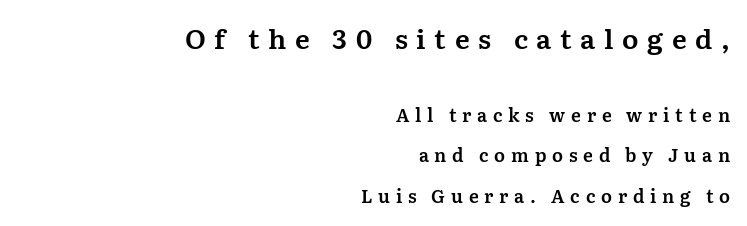
The ragged edge is on the left, which tells us the setting is flush right. The vertical gap from one line to the next is large. Every stem runs plumb, perpendicular to the baseline. You get the large type first, then a drop to smaller type. Does extra space separate the letters? Yes, quite a lot of it.
